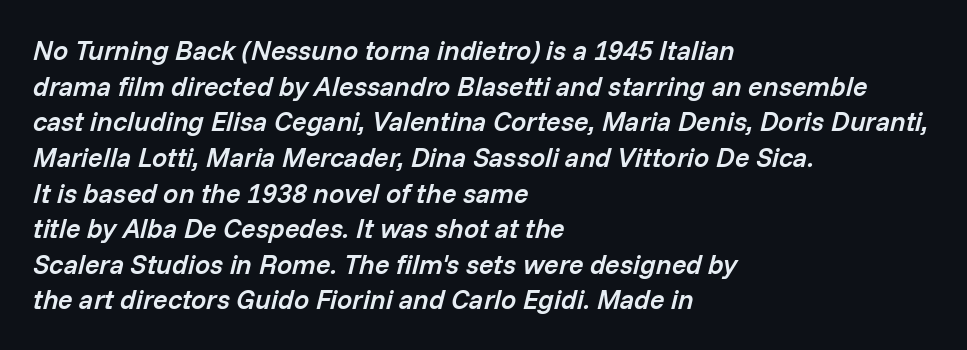
The line texture is even and compact thanks to regular tracking. Interline gaps are of average width in this sample. The rendering applies a slant to the glyphs. Just letters on the line, the space beneath them empty. This sample is left-justified, so line endings fall wherever the words run out.
